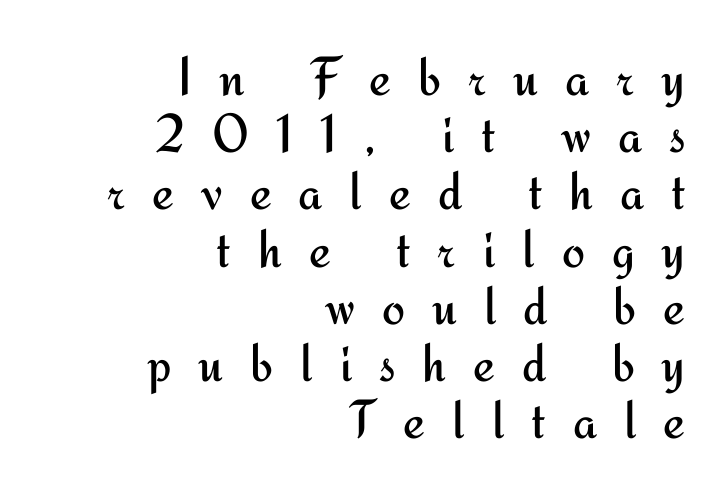
Q: Is the text bold? A: No.
Q: Is the text italic (slanted)? A: No, it is upright.
Q: Is the typeface a serif or a sans-serif typeface? A: Sans-serif.
Q: Is the text underlined? A: No.
Q: How is the paragraph aligned? A: Right-aligned.
Q: Is the spacing between letters normal or unusually wide? A: Unusually wide.
Q: Is the spacing between lines tight, normal or loose? A: Tight.
Q: Width (condensed, normal, or wide)? A: Normal.
Q: Stroke contrast? A: Medium.
Q: x-height? A: Small.
Q: Monospaced? A: No.
